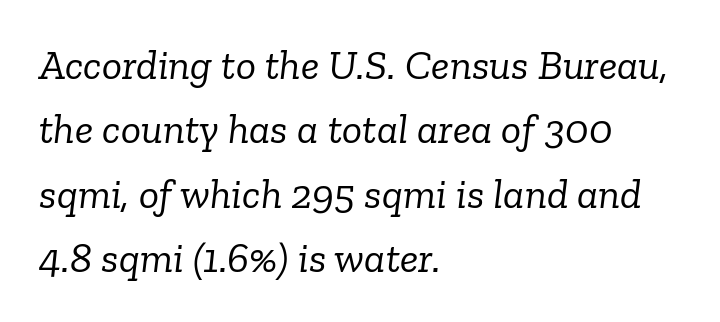
The image shows 42 px light serif type, italic (leaning right); set left-aligned, normal line spacing (1.53x), normal letter spacing, not underlined; low stroke contrast and a medium x-height.
